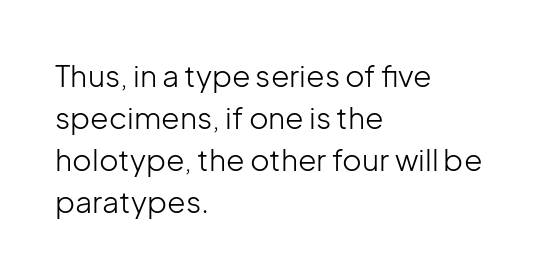
{"serif": "no", "italic": "no", "bold": "no", "weight": "light", "width": "normal", "stroke_contrast": "low", "x_height": "medium", "monospaced": "no", "underline": "no", "align": "left", "line_spacing": "normal", "line_spacing_ratio": 1.4, "letter_spacing": "normal", "letter_spacing_em": 0.0, "glyph_px": 30}
